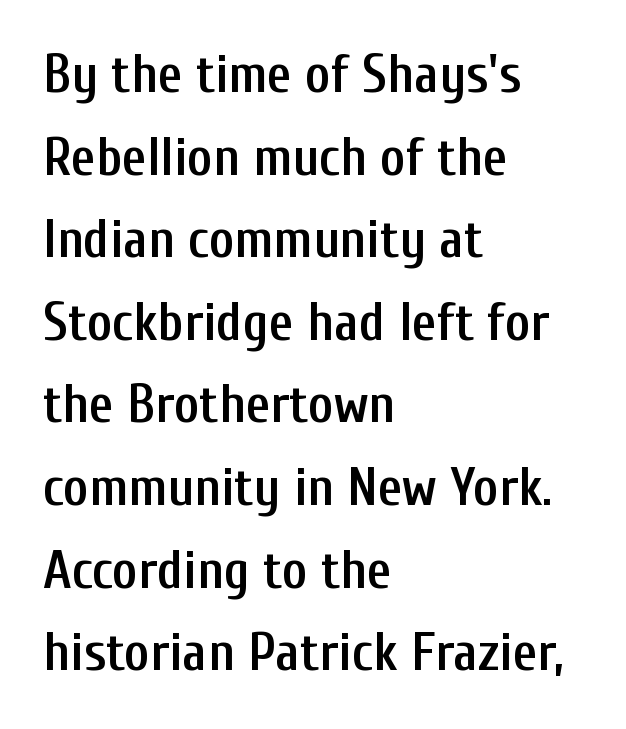
Q: Is the text bold? A: Semi-bold.
Q: Is the text italic (slanted)? A: No, it is upright.
Q: Is the typeface a serif or a sans-serif typeface? A: Sans-serif.
Q: Is the text underlined? A: No.
Q: How is the paragraph aligned? A: Left-aligned.
Q: Is the spacing between letters normal or unusually wide? A: Normal.
Q: Is the spacing between lines tight, normal or loose? A: Normal.
Q: Width (condensed, normal, or wide)? A: Condensed.
Q: Stroke contrast? A: Low.
Q: x-height? A: Medium.
Q: Monospaced? A: No.
